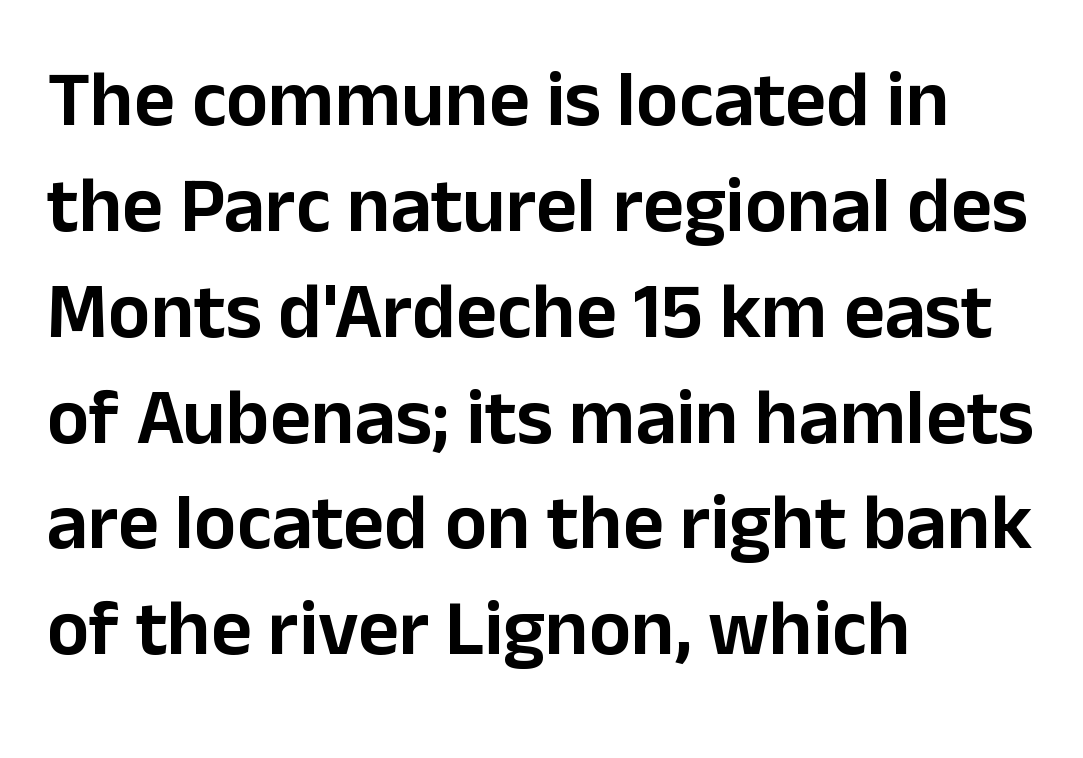
Q: Is the text italic (slanted)? A: No, it is upright.
Q: Is the typeface a serif or a sans-serif typeface? A: Sans-serif.
Q: Is the text underlined? A: No.
Q: How is the paragraph aligned? A: Left-aligned.
Q: Is the spacing between letters normal or unusually wide? A: Normal.
Q: Is the spacing between lines tight, normal or loose? A: Normal.
Q: Width (condensed, normal, or wide)? A: Normal.
Q: Stroke contrast? A: Low.
Q: x-height? A: Medium.
Q: Monospaced? A: No.
